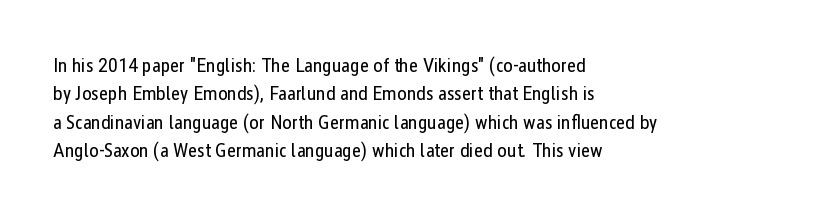
{"italic": "no", "bold": "no", "underline": "no", "align": "left", "line_spacing": "normal", "line_spacing_ratio": 1.42, "letter_spacing": "normal", "letter_spacing_em": 0.0, "glyph_px": 20}
